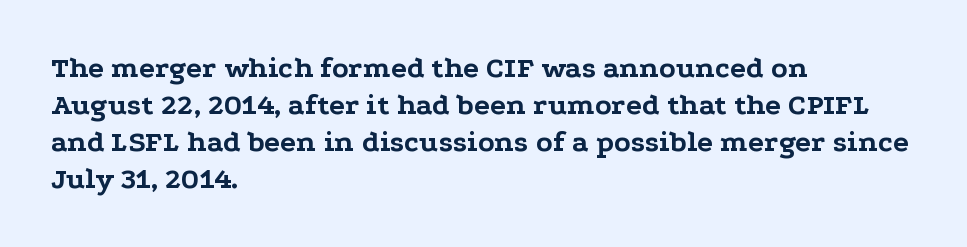
Q: Is the text bold? A: Yes.
Q: Is the text italic (slanted)? A: No, it is upright.
Q: Is the typeface a serif or a sans-serif typeface? A: Serif.
Q: Is the text underlined? A: No.
Q: How is the paragraph aligned? A: Left-aligned.
Q: Is the spacing between letters normal or unusually wide? A: Normal.
Q: Width (condensed, normal, or wide)? A: Wide.
Q: Stroke contrast? A: Low.
Q: x-height? A: Medium.
Q: Monospaced? A: No.
